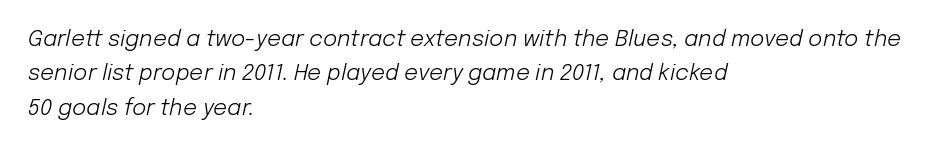
The image shows 22 px text type, italic (leaning right); set left-aligned, normal line spacing (1.56x), normal letter spacing, not underlined.
